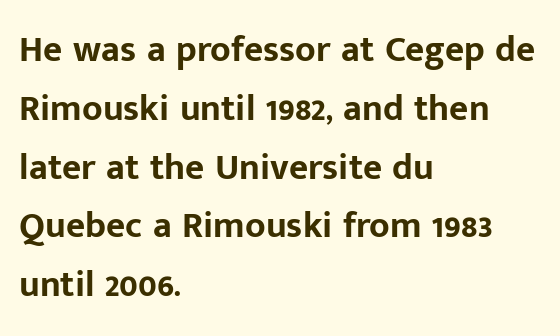
Each word holds together tightly as a unit, with standard inter-letter gaps. The space directly below the letters is spotless. Every letter is thick-stroked: bold, no question. These lines were composed using upright roman letters. Is there much room between lines? A standard amount, neither cramped nor airy. Are there feet on the stems? There aren't — it's a sans.
